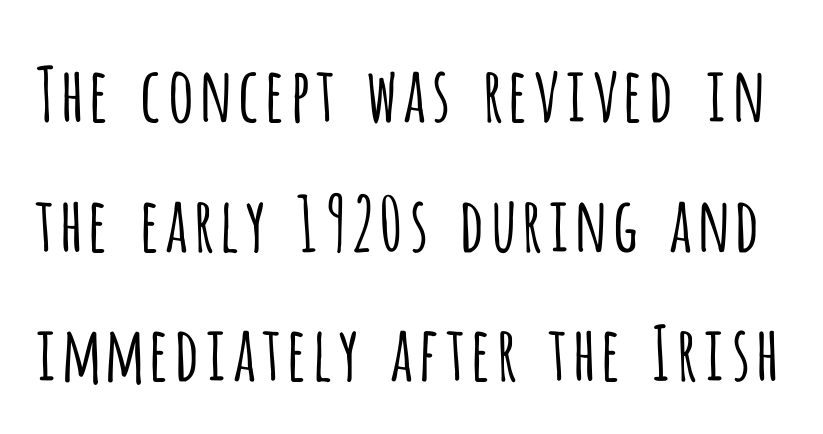
Is this a fixed-width face? No — the glyphs have proportional, varying widths. Each stroke keeps to a modest, everyday thickness or less. Glyph-to-glyph distance matches everyday printed text. Does the type have serifs? No, each stem ends abruptly. Underline: absent.
